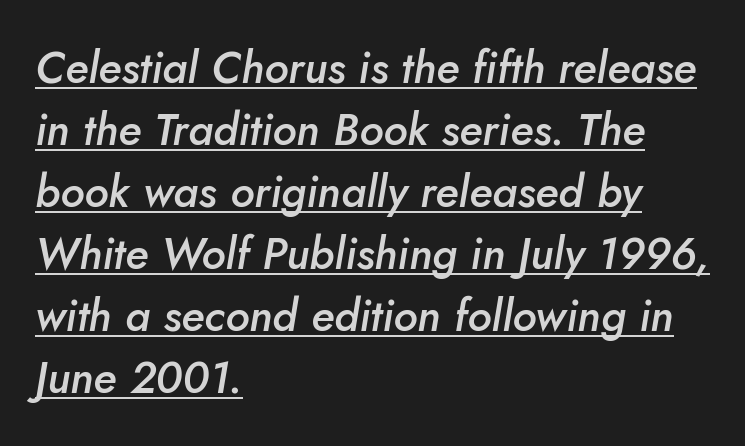
Compared with typical paragraphs, the rows here are spaced about the same. Beneath each row of characters lies a ruled line. Looking at the ascenders, they clearly lean. Default kerning and tracking; the words read as compact shapes. The sample has been set in demibold, a notch under bold.
